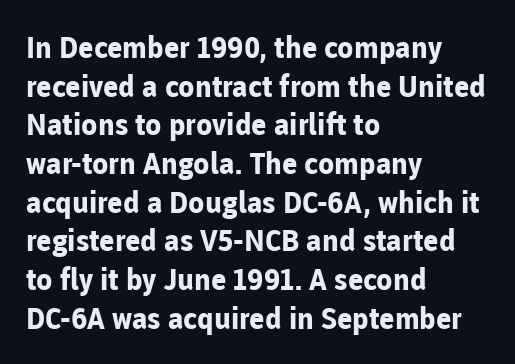
Q: Is the text bold? A: Yes.
Q: Is the text italic (slanted)? A: No, it is upright.
Q: Is the typeface a serif or a sans-serif typeface? A: Sans-serif.
Q: Is the text underlined? A: No.
Q: How is the paragraph aligned? A: Left-aligned.
Q: Is the spacing between letters normal or unusually wide? A: Normal.
Q: Is the spacing between lines tight, normal or loose? A: Normal.
Q: Width (condensed, normal, or wide)? A: Normal.
Q: Stroke contrast? A: Low.
Q: x-height? A: Medium.
Q: Monospaced? A: No.
